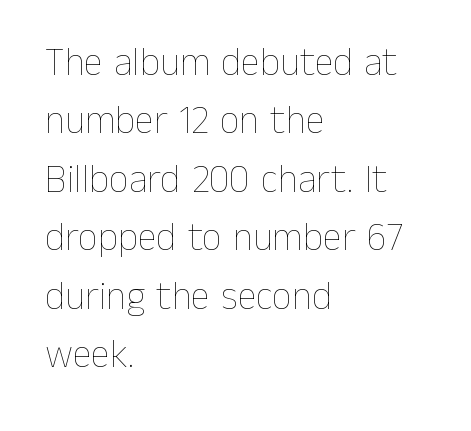
{"italic": "no", "bold": "no", "weight": "thin", "width": "normal", "stroke_contrast": "low", "x_height": "medium", "monospaced": "no", "underline": "no", "align": "left", "line_spacing": "normal", "line_spacing_ratio": 1.5, "letter_spacing": "normal", "letter_spacing_em": 0.0, "glyph_px": 39}
